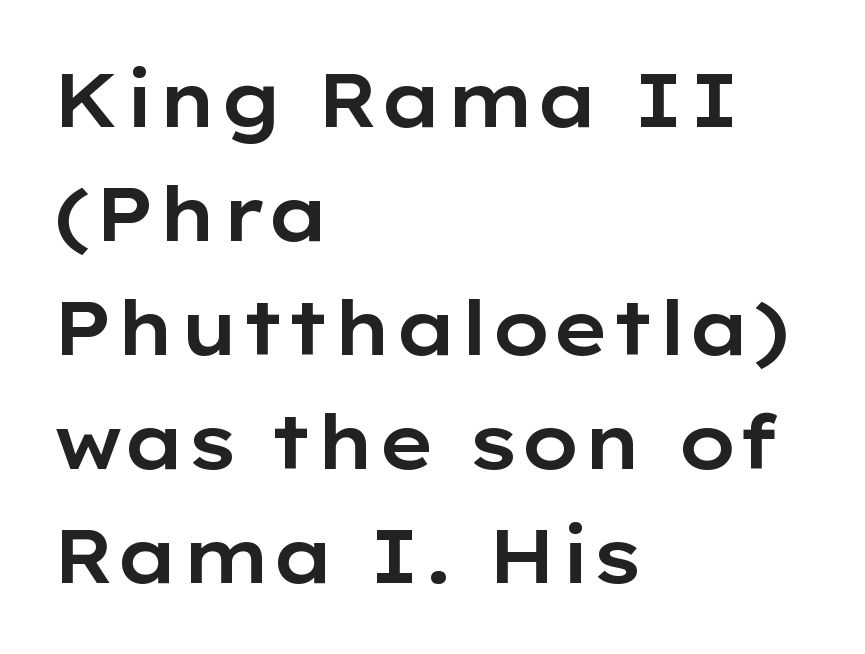
The image shows 75 px wide sans-serif type, upright; set left-aligned, normal line spacing (1.52x), normal letter spacing, not underlined; low stroke contrast and a medium x-height.
